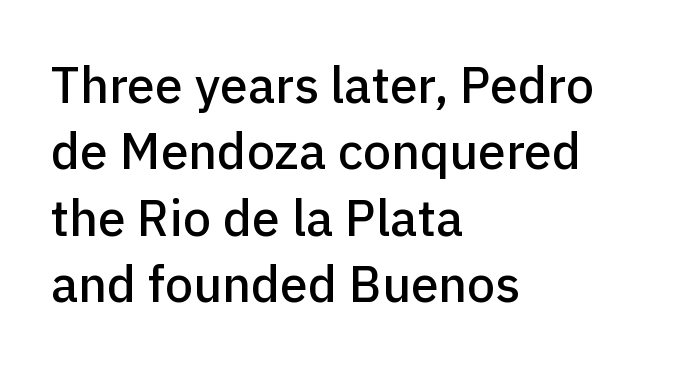
A typesetter would call this leading conventional body-copy spacing. The letters sit at their default tracking, neither squeezed nor spread. The lines in this sample share a left origin and differ only in where they stop. Character widths vary here, with narrow letters taking less room than wide ones.
